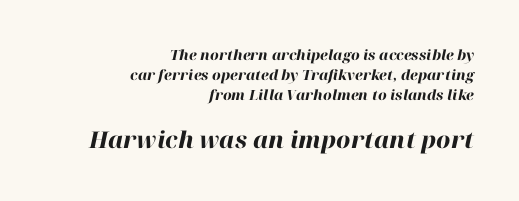
The rag falls on the left side of this text block. The designer gave the closing block more size than the opening block. The whole block is typeset with a tilt. The leading is moderate, giving the passage an even texture.
